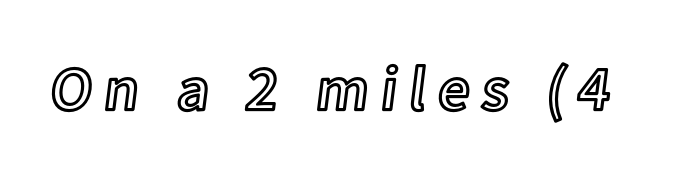
Proportional: the letters do not fall into vertical columns. Descender tails drop into unmarked territory.
